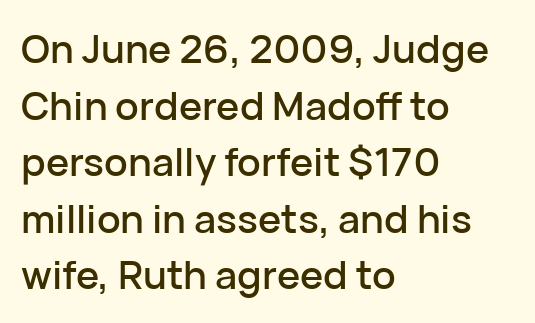
{"serif": "no", "italic": "no", "width": "normal", "stroke_contrast": "low", "x_height": "medium", "monospaced": "no", "underline": "no", "align": "left", "line_spacing": "normal", "line_spacing_ratio": 1.45, "letter_spacing": "normal", "letter_spacing_em": 0.0, "glyph_px": 39}
